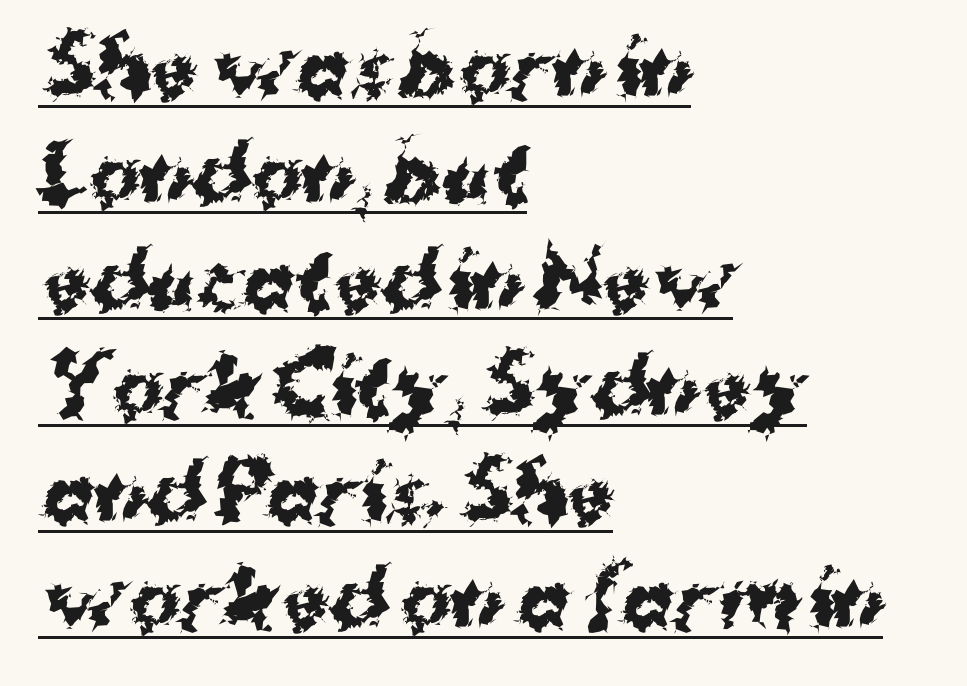
Here the designer chose a conventional face with non-uniform glyph widths. The lines sit at an ordinary, default distance from one another. The glyphs have the mass of a bold cut.
